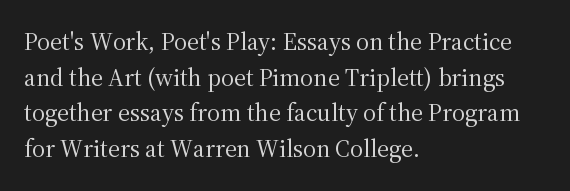
Q: Is the text bold? A: No.
Q: Is the text italic (slanted)? A: No, it is upright.
Q: Is the text underlined? A: No.
Q: How is the paragraph aligned? A: Left-aligned.
Q: Is the spacing between letters normal or unusually wide? A: Normal.
Q: Is the spacing between lines tight, normal or loose? A: Normal.
